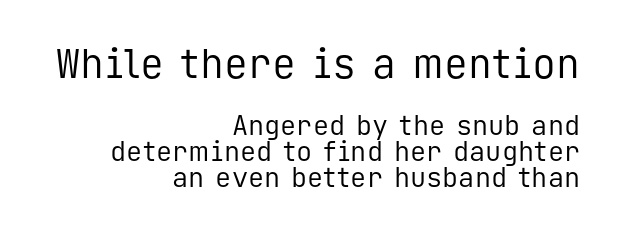
{"serif": "no", "italic": "no", "bold": "no", "weight": "regular", "width": "normal", "stroke_contrast": "low", "x_height": "medium", "monospaced": "yes", "underline": "no", "align": "right", "line_spacing": "tight", "line_spacing_ratio": 0.96, "letter_spacing": "normal", "letter_spacing_em": 0.0, "larger_block": "first", "size_ratio": 1.48, "glyph_px": 40}
